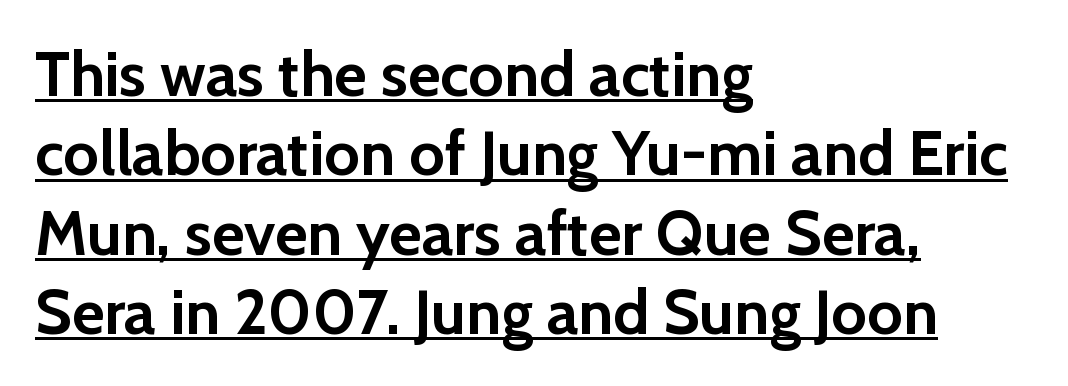
{"serif": "no", "italic": "no", "bold": "yes", "weight": "semibold", "width": "normal", "stroke_contrast": "low", "x_height": "medium", "monospaced": "no", "underline": "yes", "align": "left", "line_spacing": "normal", "line_spacing_ratio": 1.26, "letter_spacing": "normal", "letter_spacing_em": 0.0, "glyph_px": 63}
